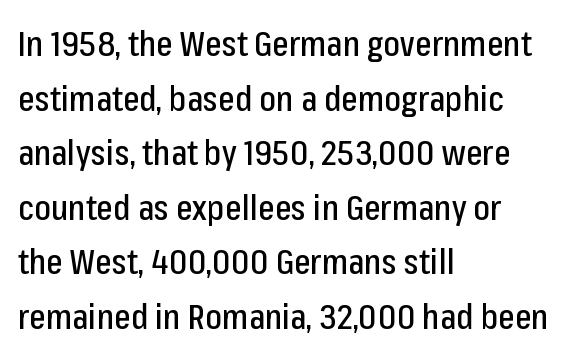
Q: Is the text italic (slanted)? A: No, it is upright.
Q: Is the typeface a serif or a sans-serif typeface? A: Sans-serif.
Q: Is the text underlined? A: No.
Q: How is the paragraph aligned? A: Left-aligned.
Q: Is the spacing between letters normal or unusually wide? A: Normal.
Q: Is the spacing between lines tight, normal or loose? A: Normal.
Q: Width (condensed, normal, or wide)? A: Condensed.
Q: Stroke contrast? A: Low.
Q: x-height? A: Medium.
Q: Monospaced? A: No.
